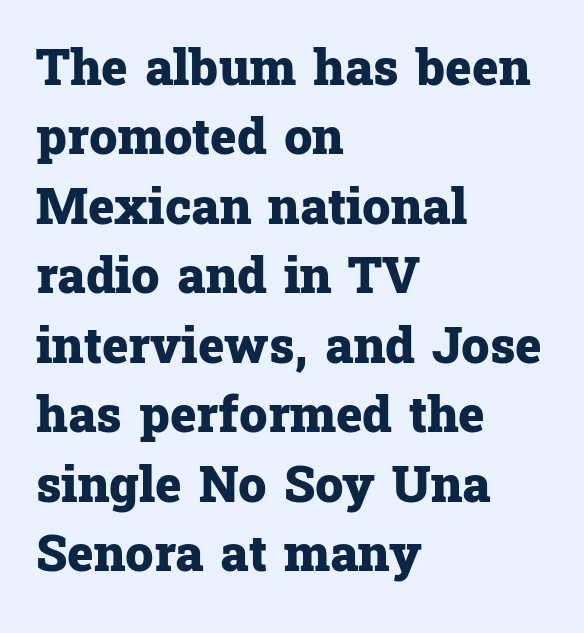
Q: Is the text bold? A: Yes.
Q: Is the text italic (slanted)? A: No, it is upright.
Q: Is the typeface a serif or a sans-serif typeface? A: Serif.
Q: Is the text underlined? A: No.
Q: How is the paragraph aligned? A: Left-aligned.
Q: Is the spacing between letters normal or unusually wide? A: Normal.
Q: Is the spacing between lines tight, normal or loose? A: Normal.
Q: Width (condensed, normal, or wide)? A: Normal.
Q: Stroke contrast? A: Low.
Q: x-height? A: Medium.
Q: Monospaced? A: No.
